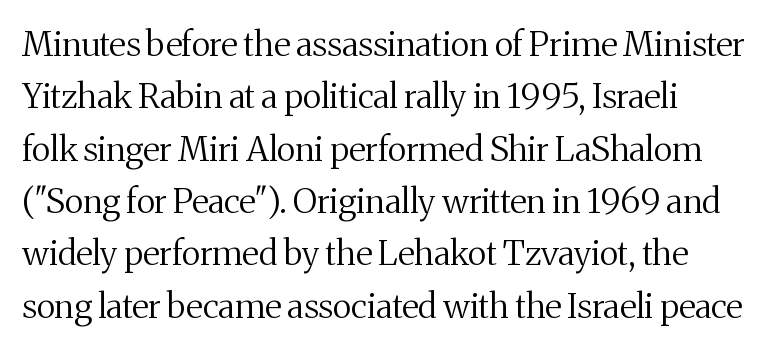
Q: Is the text bold? A: No.
Q: Is the text italic (slanted)? A: No, it is upright.
Q: Is the typeface a serif or a sans-serif typeface? A: Serif.
Q: Is the text underlined? A: No.
Q: Is the spacing between letters normal or unusually wide? A: Normal.
Q: Is the spacing between lines tight, normal or loose? A: Normal.
Q: Width (condensed, normal, or wide)? A: Normal.
Q: Stroke contrast? A: Medium.
Q: x-height? A: Medium.
Q: Monospaced? A: No.
